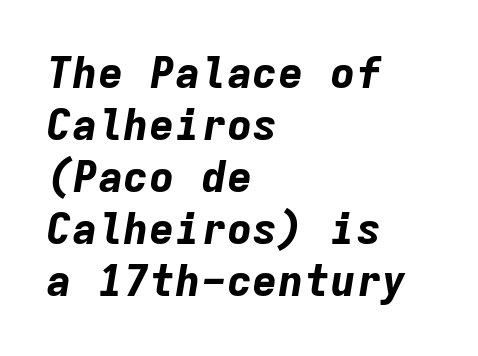
Q: Is the text bold? A: Yes.
Q: Is the text italic (slanted)? A: Yes, it leans right by about 9 degrees.
Q: Is the text underlined? A: No.
Q: How is the paragraph aligned? A: Left-aligned.
Q: Is the spacing between letters normal or unusually wide? A: Normal.
Q: Width (condensed, normal, or wide)? A: Normal.
Q: Stroke contrast? A: Low.
Q: x-height? A: Medium.
Q: Monospaced? A: Yes.
